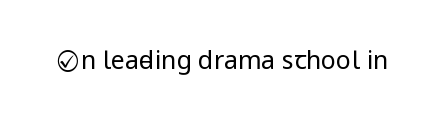
{"italic": "no", "bold": "no", "underline": "no", "letter_spacing": "normal", "letter_spacing_em": 0.0, "glyph_px": 25}
